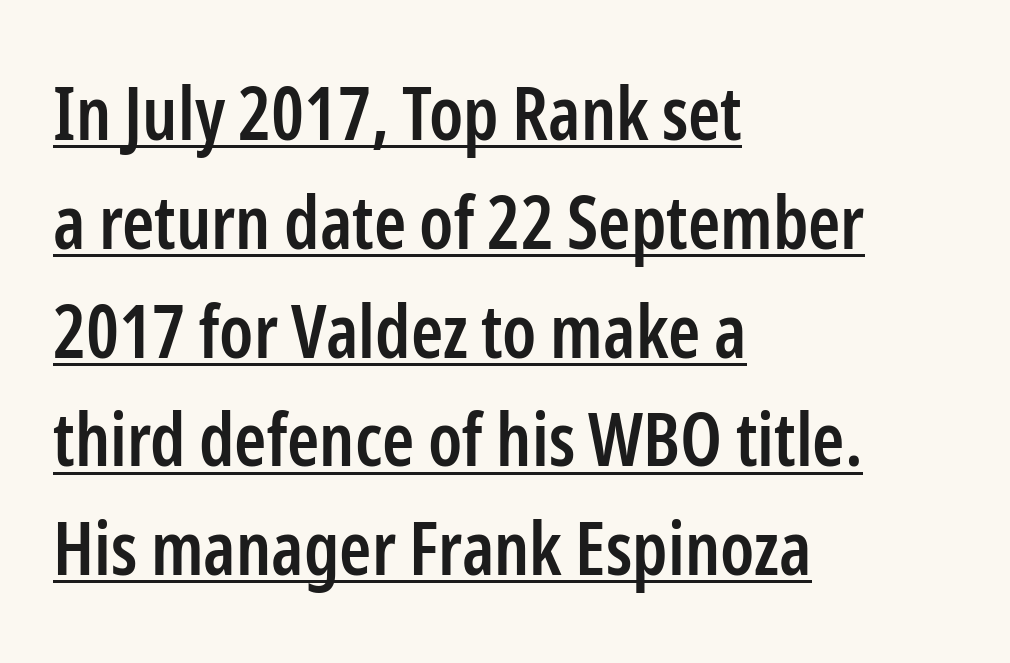
The ragged edge is on the right, which tells us the setting is flush left. Successive baselines arrive at the customary interval. A bit beefed up — I'd call it semibold rather than bold. Unlike a traditional serif, this face leaves its strokes unadorned. Think of a printed novel: that variable character pitch is what you see here. In terms of posture, this sample is upright.
